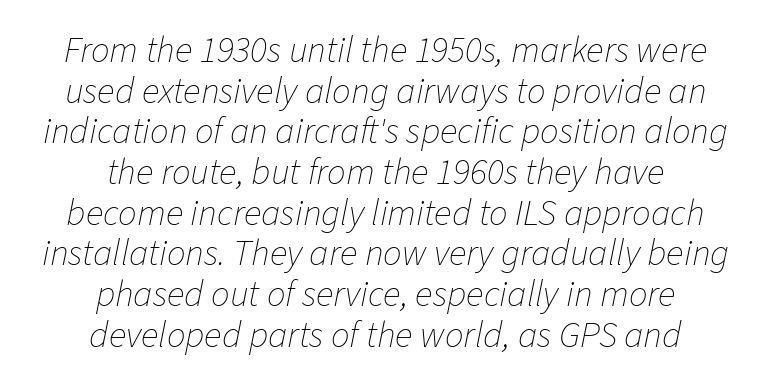
Q: Is the text bold? A: No.
Q: Is the text italic (slanted)? A: Yes, it leans right by about 11 degrees.
Q: Is the text underlined? A: No.
Q: How is the paragraph aligned? A: Centered.
Q: Is the spacing between letters normal or unusually wide? A: Normal.
Q: Is the spacing between lines tight, normal or loose? A: Tight.
Q: Width (condensed, normal, or wide)? A: Normal.
Q: Stroke contrast? A: Low.
Q: x-height? A: Medium.
Q: Monospaced? A: No.
